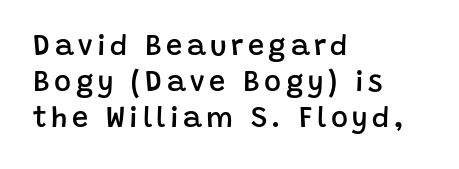
The gap between lines stays unmarked. The setting favours the left margin, as ordinary paragraphs usually do. Whoever set this chose a conventional vertical rhythm. These lines are rendered in a variable-pitch font.
